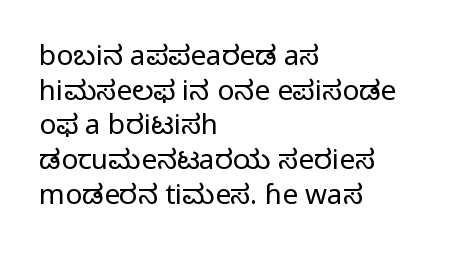
{"serif": "no", "italic": "no", "bold": "no", "weight": "regular", "width": "normal", "stroke_contrast": "low", "x_height": "medium", "monospaced": "no", "underline": "no", "align": "left", "line_spacing_ratio": 1.24, "letter_spacing": "normal", "letter_spacing_em": 0.0, "glyph_px": 28}
